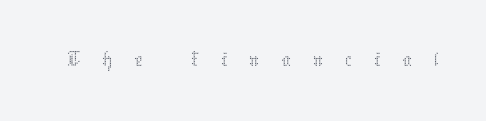
Q: Is the text bold? A: No.
Q: Is the text italic (slanted)? A: No, it is upright.
Q: Is the text underlined? A: No.
Q: Is the spacing between letters normal or unusually wide? A: Unusually wide.
Q: Width (condensed, normal, or wide)? A: Normal.
Q: Stroke contrast? A: Medium.
Q: x-height? A: Medium.
Q: Monospaced? A: No.
